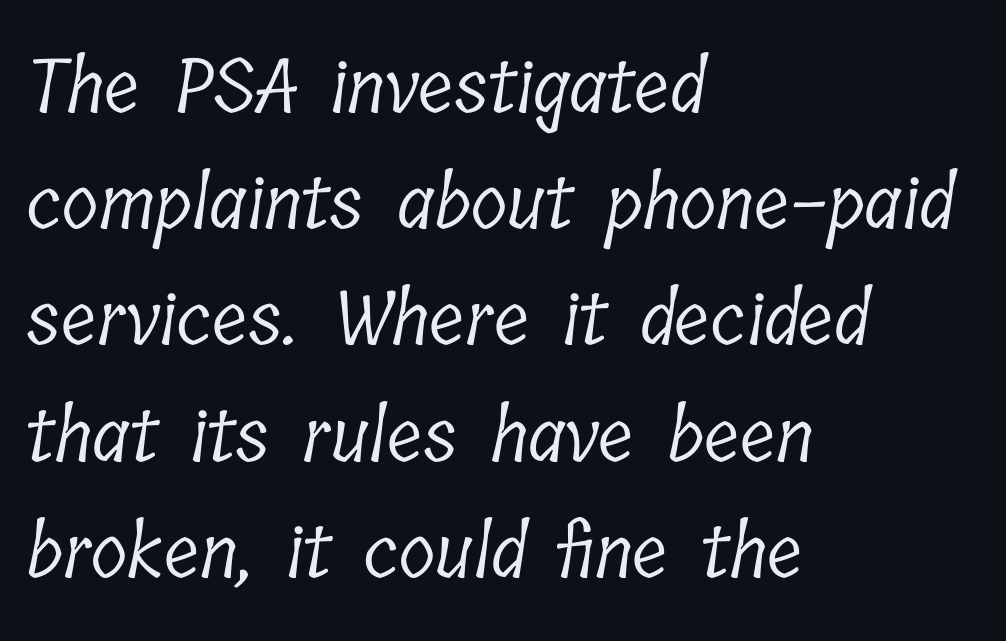
{"serif": "yes", "bold": "no", "weight": "light", "width": "condensed", "stroke_contrast": "low", "x_height": "medium", "monospaced": "no", "underline": "no", "align": "left", "line_spacing": "normal", "line_spacing_ratio": 1.55, "letter_spacing": "normal", "letter_spacing_em": 0.0, "glyph_px": 75}
